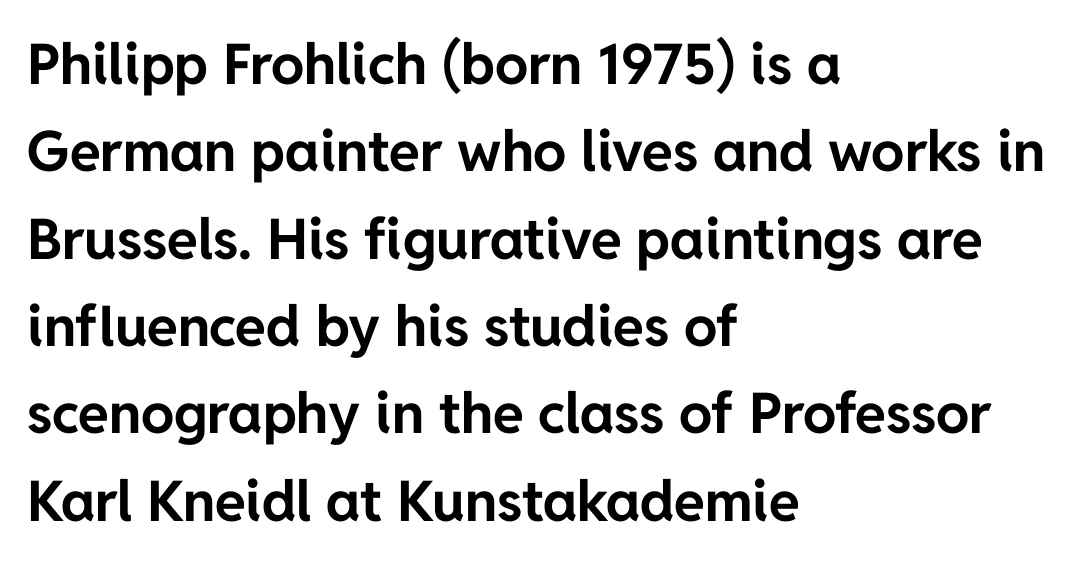
The image shows 56 px bold sans-serif type, upright; set left-aligned, normal line spacing (1.56x), normal letter spacing, not underlined; low stroke contrast and a medium x-height.
